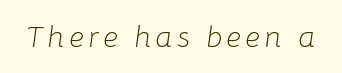
{"italic": "yes", "lean": "right", "slant_degrees": 8, "bold": "no", "weight": "light", "width": "normal", "stroke_contrast": "low", "x_height": "medium", "monospaced": "no", "underline": "no", "glyph_px": 30}
